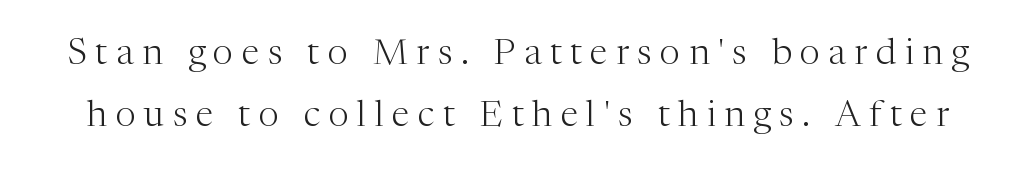
{"serif": "yes", "italic": "no", "bold": "no", "weight": "light", "width": "normal", "stroke_contrast": "medium", "x_height": "medium", "monospaced": "no", "underline": "no", "line_spacing_ratio": 1.71, "letter_spacing": "wide", "letter_spacing_em": 0.24, "glyph_px": 36}
